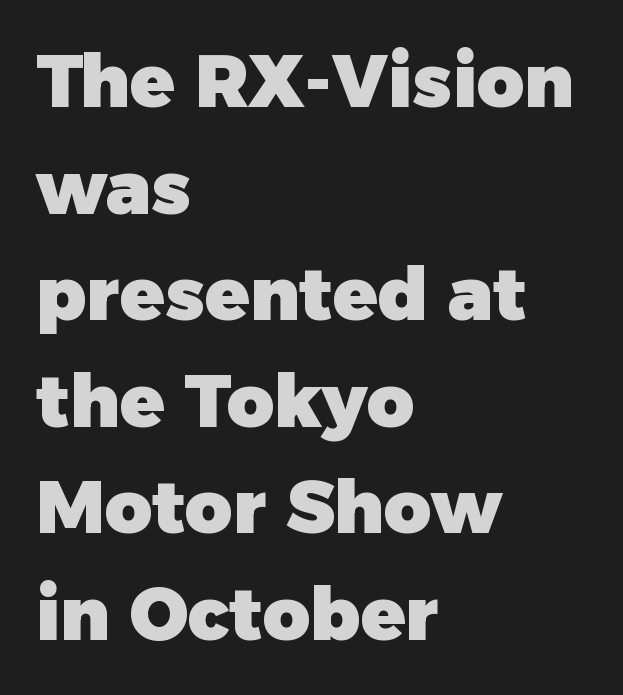
Q: Is the text bold? A: Yes.
Q: Is the text italic (slanted)? A: No, it is upright.
Q: Is the typeface a serif or a sans-serif typeface? A: Sans-serif.
Q: Is the text underlined? A: No.
Q: How is the paragraph aligned? A: Left-aligned.
Q: Is the spacing between letters normal or unusually wide? A: Normal.
Q: Is the spacing between lines tight, normal or loose? A: Normal.
Q: Width (condensed, normal, or wide)? A: Normal.
Q: Stroke contrast? A: Low.
Q: x-height? A: Medium.
Q: Monospaced? A: No.
